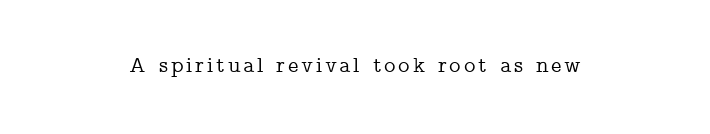
Where is the straight margin? There isn't one; the lines are centered. Glance below the letters and you will spot only blank space. Unlike italic type, these characters show no tilt at all.
